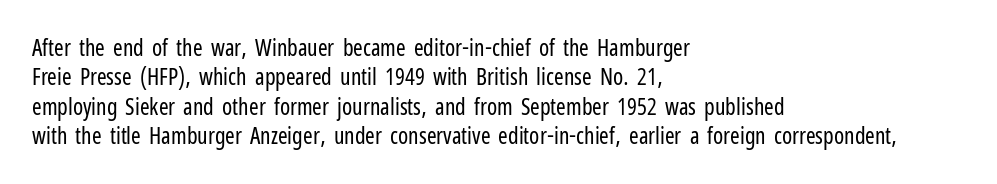
Q: Is the text bold? A: No.
Q: Is the text italic (slanted)? A: No, it is upright.
Q: Is the text underlined? A: No.
Q: How is the paragraph aligned? A: Left-aligned.
Q: Is the spacing between letters normal or unusually wide? A: Normal.
Q: Is the spacing between lines tight, normal or loose? A: Normal.
